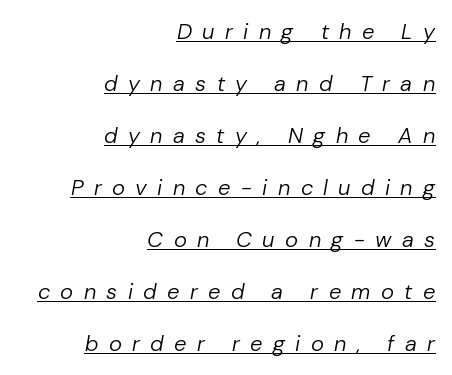
The face looks like a standard text weight, possibly lighter. Would a proofreader flag this as italicized? Yes. You can see a thin bar hugging the bottom of the glyphs. Where is the straight margin? On the right. Widely set lines give the paragraph a tall, airy silhouette. The letters are spread apart with noticeably loose tracking.
